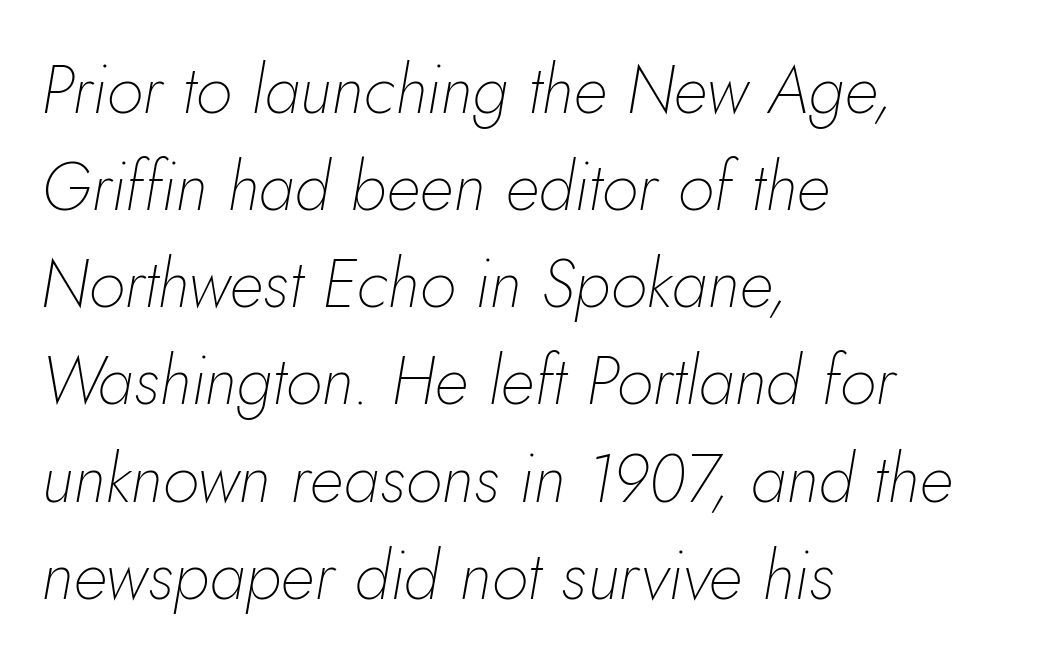
The image shows 67 px thin type, italic (leaning right); set left-aligned, normal line spacing (1.45x), normal letter spacing, not underlined; low stroke contrast and a small x-height.
